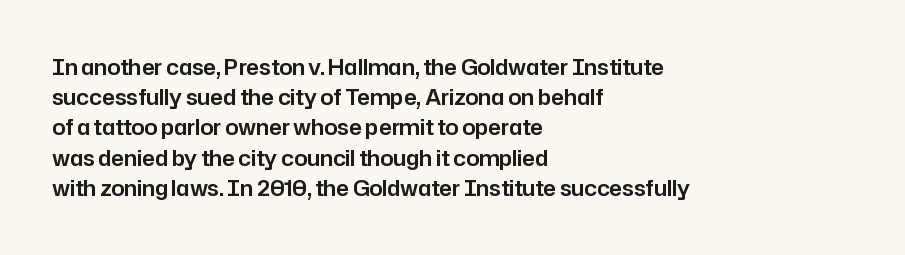
{"italic": "no", "underline": "no", "align": "left", "line_spacing": "normal", "line_spacing_ratio": 1.44, "letter_spacing": "normal", "letter_spacing_em": 0.0, "glyph_px": 21}
